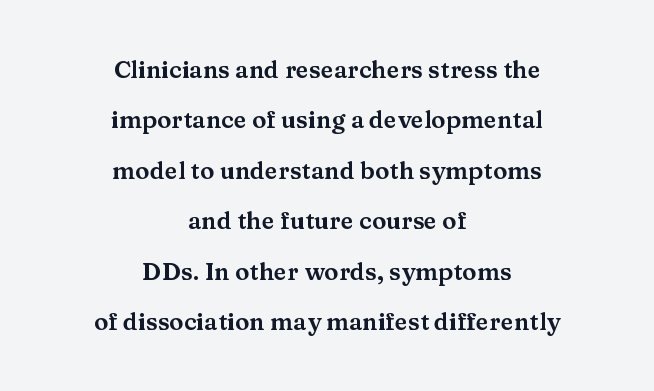
{"italic": "no", "underline": "no", "align": "center", "line_spacing": "loose", "line_spacing_ratio": 2.1, "letter_spacing": "normal", "letter_spacing_em": 0.0, "glyph_px": 24}
